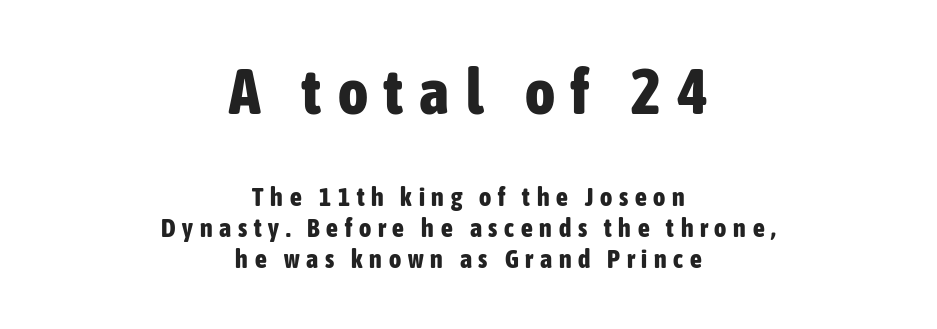
Descenders are the only things crossing below the line. What kind of face is this? One without serifs — a sans. Vertical strokes here are truly vertical. Spacing verdict: proportional, widths tailored to each character. The emphasis by scale lands on block number one, above.
